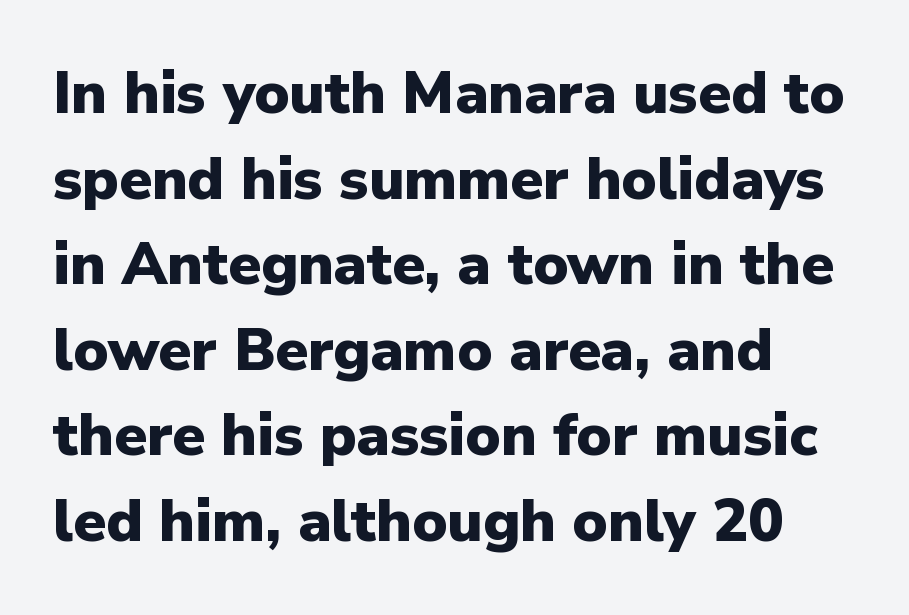
{"serif": "no", "italic": "no", "bold": "yes", "weight": "heavy", "width": "normal", "stroke_contrast": "low", "x_height": "medium", "monospaced": "no", "underline": "no", "align": "left", "line_spacing": "normal", "line_spacing_ratio": 1.45, "letter_spacing": "normal", "letter_spacing_em": 0.0, "glyph_px": 59}
